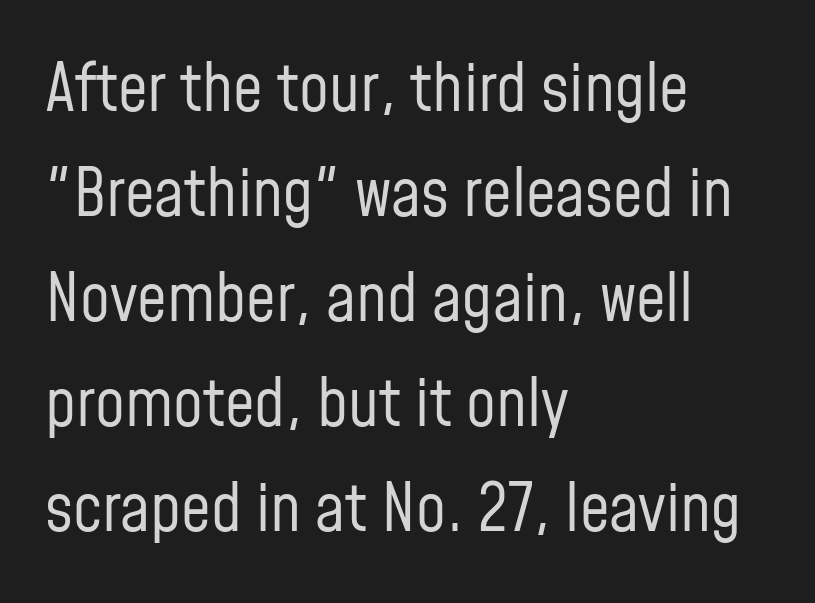
The image shows 66 px regular-weight, condensed sans-serif type, upright; set left-aligned, normal line spacing (1.59x), normal letter spacing, not underlined; low stroke contrast and a medium x-height.
